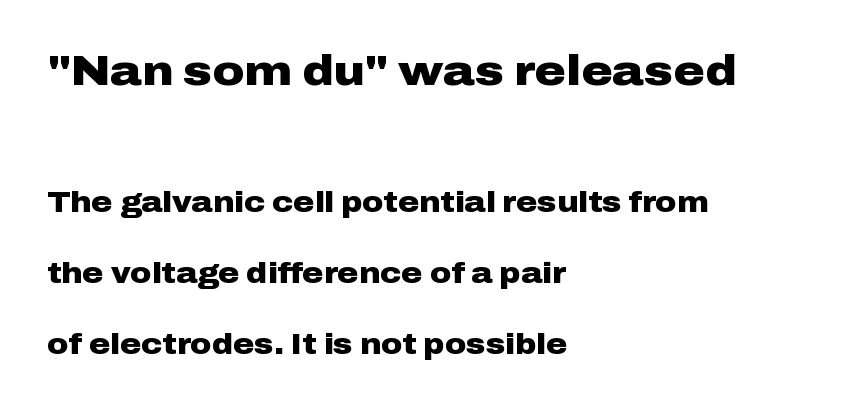
Q: Is the text bold? A: Yes.
Q: Is the text italic (slanted)? A: No, it is upright.
Q: Is the typeface a serif or a sans-serif typeface? A: Sans-serif.
Q: Is the text underlined? A: No.
Q: How is the paragraph aligned? A: Left-aligned.
Q: Is the spacing between letters normal or unusually wide? A: Normal.
Q: Is the spacing between lines tight, normal or loose? A: Loose.
Q: Which block of text is set in a larger size, the first (top) or the second (bottom)? A: The first (top) one.
Q: Width (condensed, normal, or wide)? A: Wide.
Q: Stroke contrast? A: Low.
Q: x-height? A: Medium.
Q: Monospaced? A: No.
